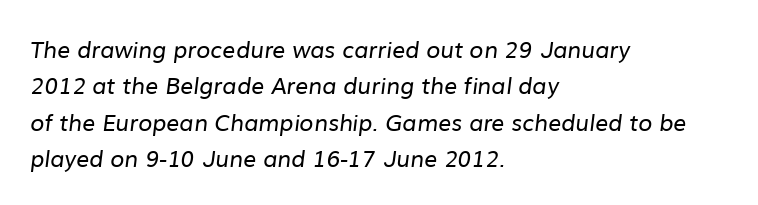
{"bold": "no", "underline": "no", "align": "left", "line_spacing": "normal", "line_spacing_ratio": 1.58, "letter_spacing": "normal", "letter_spacing_em": 0.0, "glyph_px": 23}
